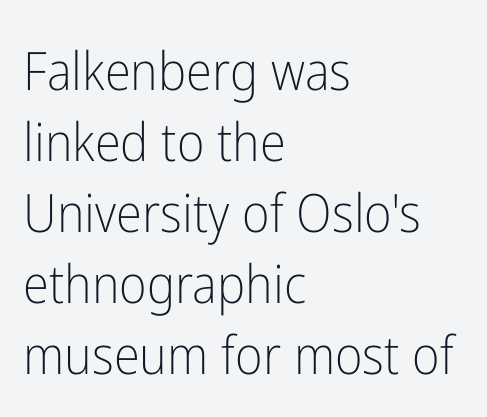
{"serif": "no", "italic": "no", "bold": "no", "weight": "light", "width": "condensed", "stroke_contrast": "low", "x_height": "medium", "monospaced": "no", "underline": "no", "align": "left", "line_spacing": "normal", "line_spacing_ratio": 1.34, "letter_spacing": "normal", "letter_spacing_em": 0.0, "glyph_px": 53}
